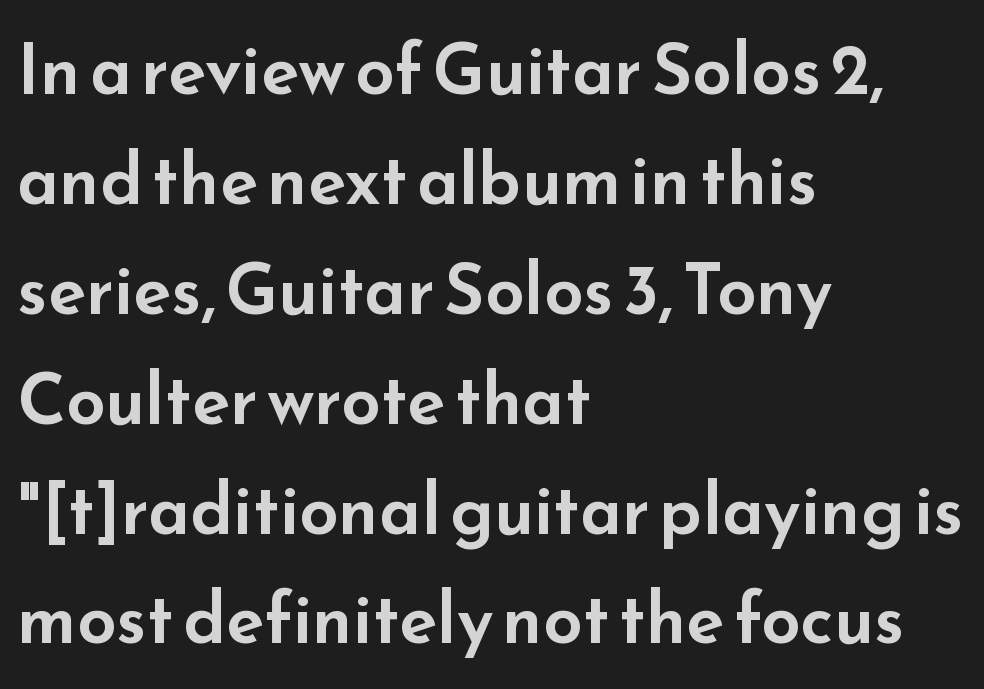
{"serif": "no", "italic": "no", "width": "wide", "stroke_contrast": "low", "x_height": "small", "monospaced": "no", "underline": "no", "align": "left", "line_spacing": "normal", "line_spacing_ratio": 1.57, "letter_spacing": "normal", "letter_spacing_em": 0.0, "glyph_px": 70}
